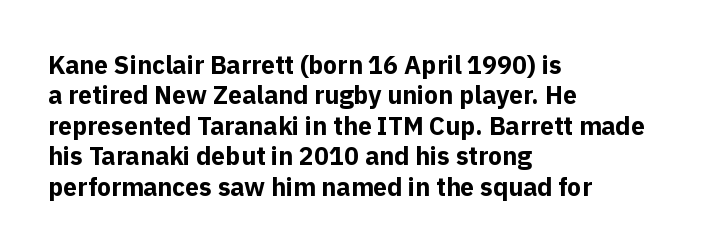
The image shows 25 px bold type, upright; set left-aligned, line spacing 1.22x, normal letter spacing, not underlined.
